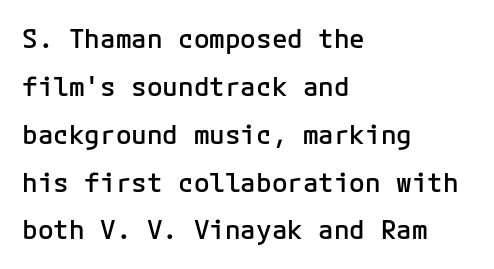
The image shows 26 px text type, upright; set left-aligned, line spacing 1.84x, normal letter spacing, not underlined.
